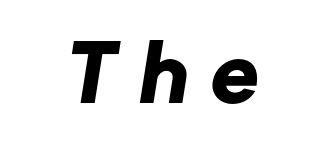
{"serif": "no", "width": "normal", "stroke_contrast": "low", "x_height": "medium", "monospaced": "no", "underline": "no", "letter_spacing": "wide", "letter_spacing_em": 0.32, "glyph_px": 75}
